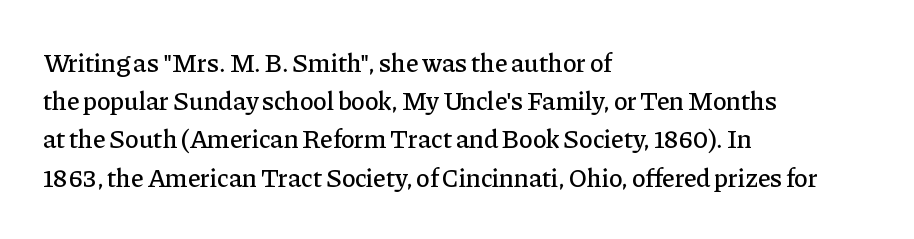
Q: Is the text italic (slanted)? A: No, it is upright.
Q: Is the text underlined? A: No.
Q: How is the paragraph aligned? A: Left-aligned.
Q: Is the spacing between letters normal or unusually wide? A: Normal.
Q: Is the spacing between lines tight, normal or loose? A: Normal.
